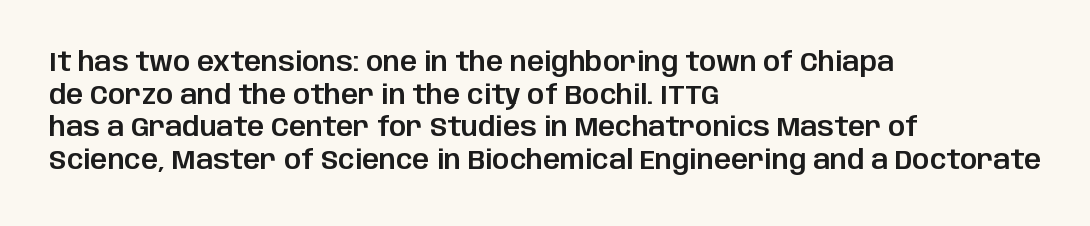
{"italic": "no", "underline": "no", "align": "left", "line_spacing_ratio": 1.21, "letter_spacing": "normal", "letter_spacing_em": 0.0, "glyph_px": 27}
